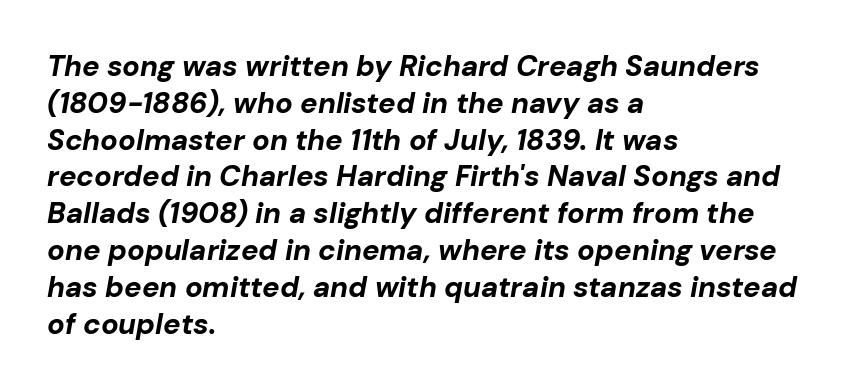
Q: Is the text bold? A: Yes.
Q: Is the text italic (slanted)? A: Yes, it leans right by about 10 degrees.
Q: Is the text underlined? A: No.
Q: How is the paragraph aligned? A: Left-aligned.
Q: Is the spacing between letters normal or unusually wide? A: Normal.
Q: Is the spacing between lines tight, normal or loose? A: Normal.
Q: Width (condensed, normal, or wide)? A: Normal.
Q: Stroke contrast? A: Low.
Q: x-height? A: Medium.
Q: Monospaced? A: No.
